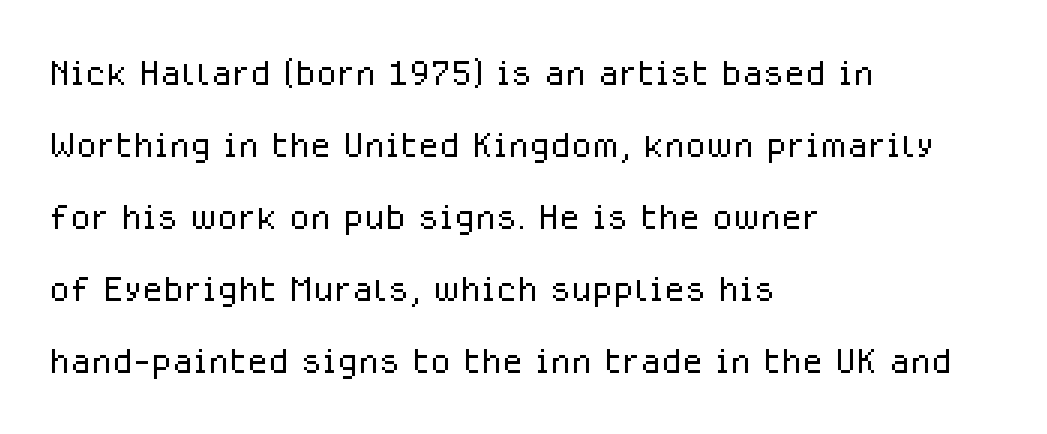
Nope, not italic — everything's standing straight. The glyphs in this specimen are sans serif. Stem width sits at or under what a default text font uses. Each line starts at the same left margin while the right side varies. The passage shown is typed in a proportional face where columns would drift.
